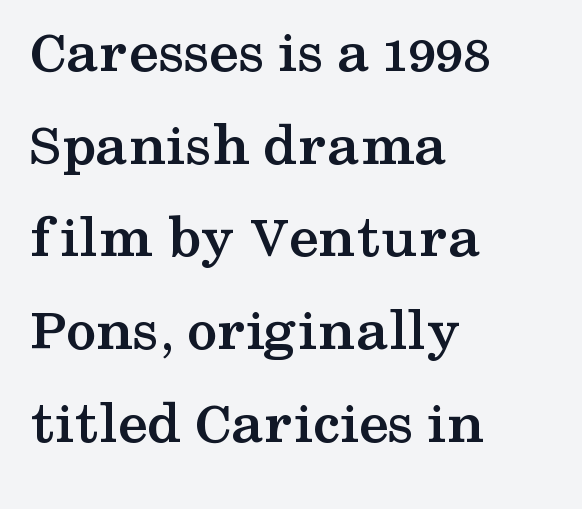
Q: Is the text bold? A: Yes.
Q: Is the text italic (slanted)? A: No, it is upright.
Q: Is the typeface a serif or a sans-serif typeface? A: Serif.
Q: Is the text underlined? A: No.
Q: How is the paragraph aligned? A: Left-aligned.
Q: Is the spacing between letters normal or unusually wide? A: Normal.
Q: Is the spacing between lines tight, normal or loose? A: Normal.
Q: Width (condensed, normal, or wide)? A: Wide.
Q: Stroke contrast? A: Medium.
Q: x-height? A: Medium.
Q: Monospaced? A: No.
